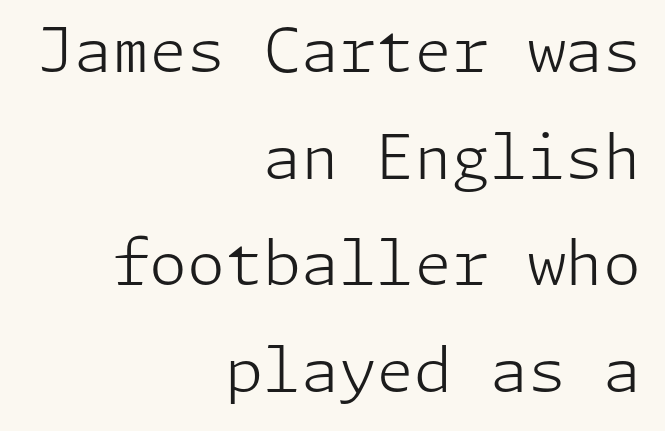
The image shows 61 px light sans-serif type, upright; set right-aligned, line spacing 1.75x, normal letter spacing, not underlined; low stroke contrast and a medium x-height.
